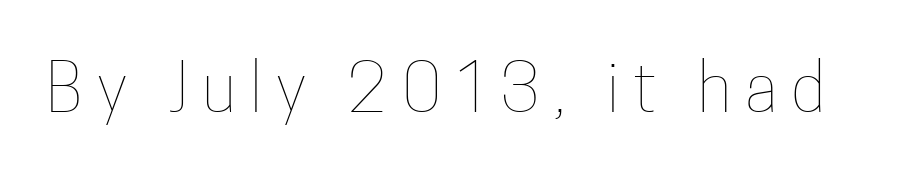
{"italic": "no", "bold": "no", "weight": "thin", "width": "condensed", "stroke_contrast": "low", "x_height": "medium", "monospaced": "no", "underline": "no", "letter_spacing": "wide", "letter_spacing_em": 0.22, "glyph_px": 66}
